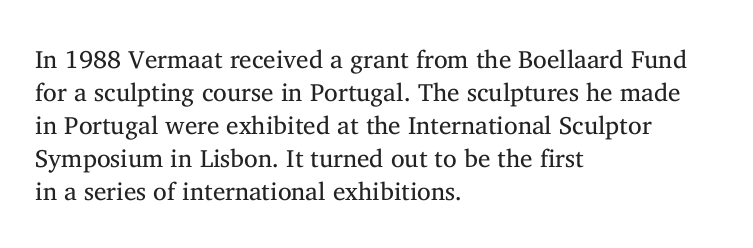
The setting favours the left margin, as ordinary paragraphs usually do. The letters stand upright; this is a roman face. Does the leading feel generous? No, just average. The passage shown has conventional tracking throughout. Each stroke keeps to a modest, everyday thickness or less.
